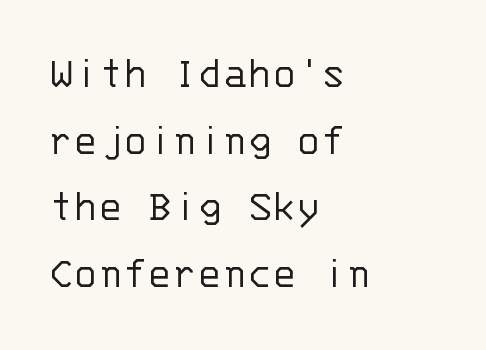
The block of text has a typical density, with ordinary space between rows. Only glyphs here, with clear space below each row. No extra ink here — the face is not bold. Examine the stroke ends and you'll find no serifs.
